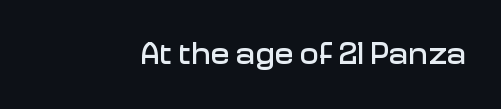
{"serif": "no", "italic": "no", "width": "normal", "stroke_contrast": "low", "x_height": "medium", "monospaced": "no", "underline": "no", "letter_spacing": "normal", "letter_spacing_em": 0.0, "glyph_px": 32}
